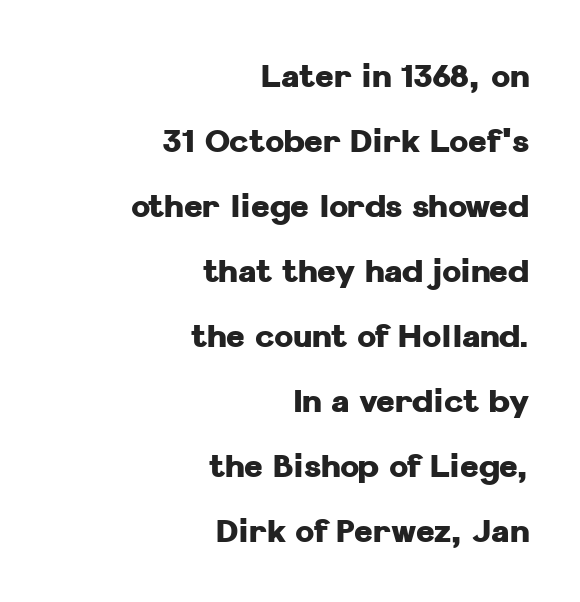
Is the block centered? No — it sits flush against the right margin. Glyph-to-glyph distance matches everyday printed text. Each glyph is drawn with heavy, bold strokes. Unmarked baselines from the first word to the last.
